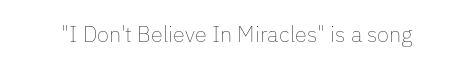
Q: Is the text bold? A: No.
Q: Is the text italic (slanted)? A: No, it is upright.
Q: Is the text underlined? A: No.
Q: Is the spacing between letters normal or unusually wide? A: Normal.
